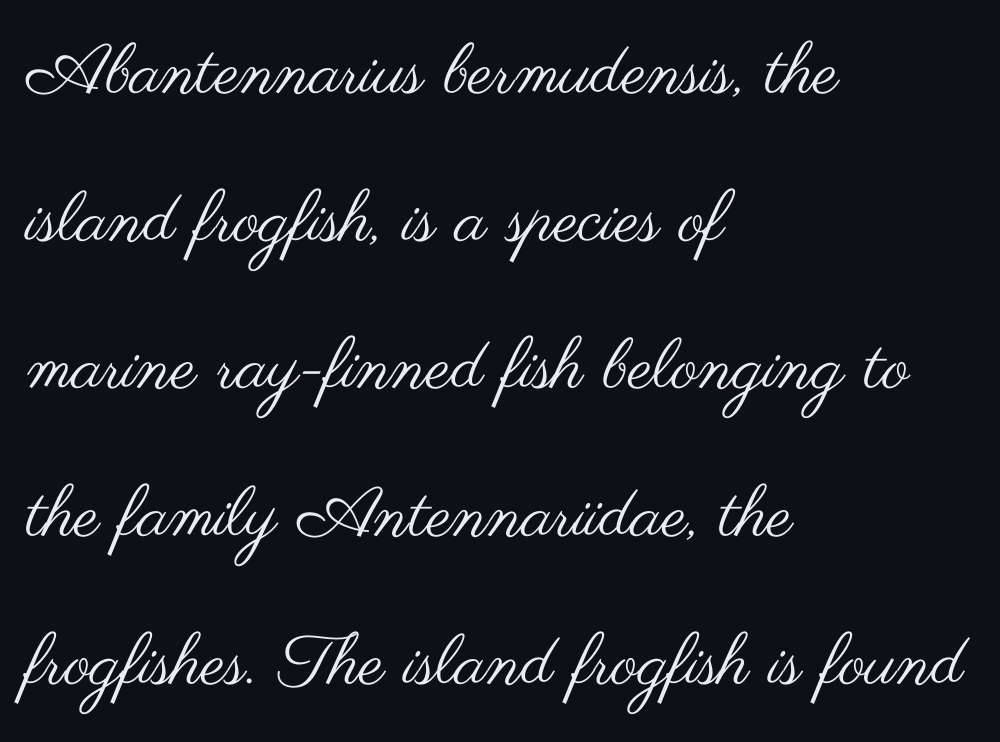
Loosely led — the rows are spread out. These lines keep a tight, regular rhythm from letter to letter. Letters rest on an invisible, unmarked baseline. Line beginnings align vertically; line endings do not. This rendering employs a face without finishing strokes, i.e., a sans-serif.
